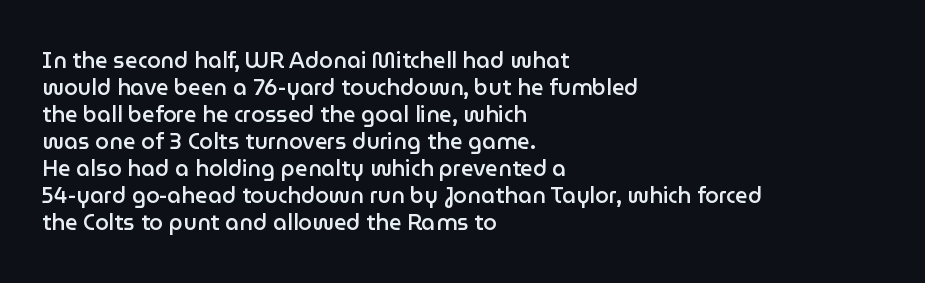
Q: Is the text bold? A: Semi-bold.
Q: Is the text italic (slanted)? A: No, it is upright.
Q: Is the text underlined? A: No.
Q: How is the paragraph aligned? A: Left-aligned.
Q: Is the spacing between letters normal or unusually wide? A: Normal.
